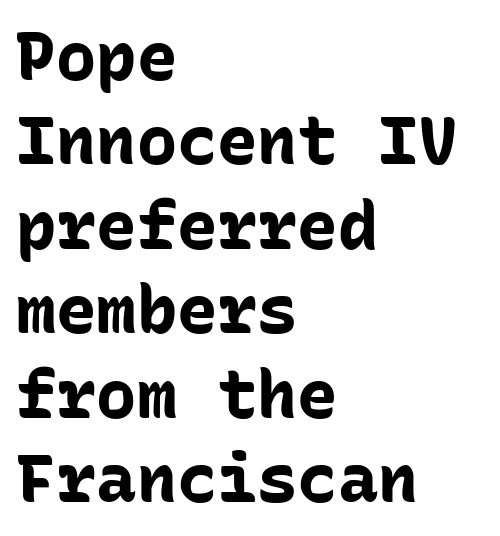
The image shows 67 px bold sans-serif type, upright, monospaced; set left-aligned, normal line spacing (1.26x), normal letter spacing, not underlined; low stroke contrast and a medium x-height.
